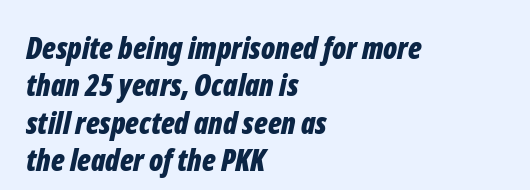
Q: Is the text bold? A: Yes.
Q: Is the text italic (slanted)? A: Yes, it leans right by about 12 degrees.
Q: Is the text underlined? A: No.
Q: How is the paragraph aligned? A: Left-aligned.
Q: Is the spacing between letters normal or unusually wide? A: Normal.
Q: Is the spacing between lines tight, normal or loose? A: Normal.
Q: Width (condensed, normal, or wide)? A: Condensed.
Q: Stroke contrast? A: Low.
Q: x-height? A: Medium.
Q: Monospaced? A: No.
